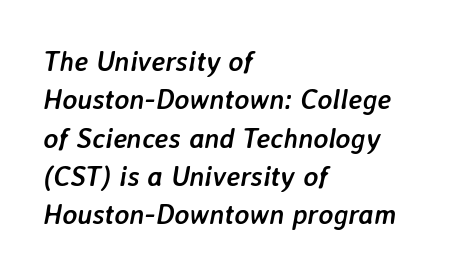
Q: Is the text bold? A: Yes.
Q: Is the text italic (slanted)? A: Yes, it leans right by about 7 degrees.
Q: Is the text underlined? A: No.
Q: How is the paragraph aligned? A: Left-aligned.
Q: Is the spacing between letters normal or unusually wide? A: Normal.
Q: Is the spacing between lines tight, normal or loose? A: Normal.
Q: Width (condensed, normal, or wide)? A: Normal.
Q: Stroke contrast? A: Low.
Q: x-height? A: Medium.
Q: Monospaced? A: No.
